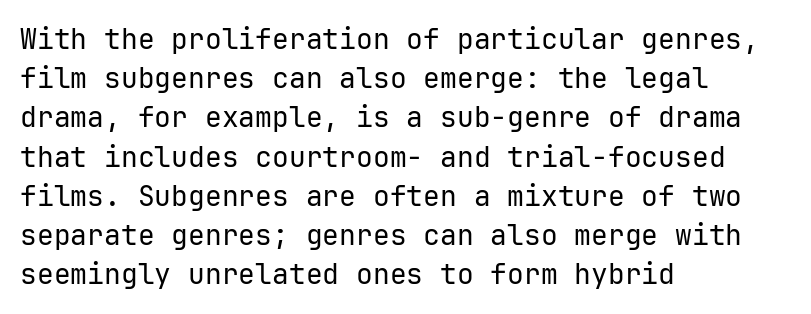
{"serif": "no", "italic": "no", "bold": "no", "weight": "regular", "width": "normal", "stroke_contrast": "low", "x_height": "medium", "monospaced": "yes", "underline": "no", "align": "left", "line_spacing": "normal", "line_spacing_ratio": 1.4, "letter_spacing": "normal", "letter_spacing_em": 0.0, "glyph_px": 28}
